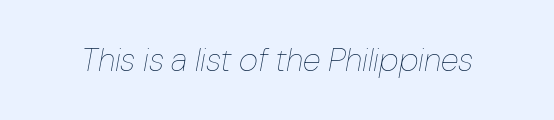
No word sits above an underline. Spacing verdict: proportional, widths tailored to each character. When letters slant like this, we call the style italic. No chunkiness to these letters — they're not bold.
